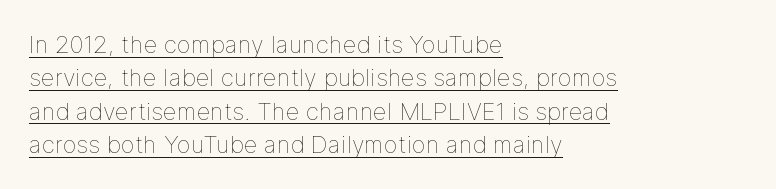
Q: Is the text bold? A: No.
Q: Is the text italic (slanted)? A: No, it is upright.
Q: Is the text underlined? A: Yes.
Q: How is the paragraph aligned? A: Left-aligned.
Q: Is the spacing between letters normal or unusually wide? A: Normal.
Q: Is the spacing between lines tight, normal or loose? A: Normal.
